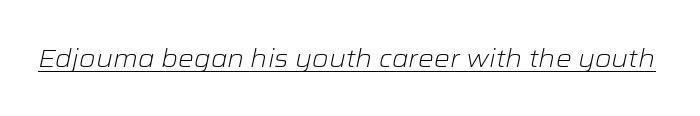
The image shows 25 px text type, italic (leaning right); set normal letter spacing, underlined.
